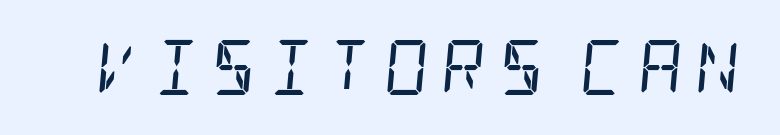
Q: Is the text bold? A: No.
Q: Is the text italic (slanted)? A: Yes, it leans right by about 5 degrees.
Q: Is the typeface a serif or a sans-serif typeface? A: Serif.
Q: Is the text underlined? A: No.
Q: Is the spacing between letters normal or unusually wide? A: Unusually wide.
Q: Width (condensed, normal, or wide)? A: Condensed.
Q: Stroke contrast? A: Low.
Q: x-height? A: Large.
